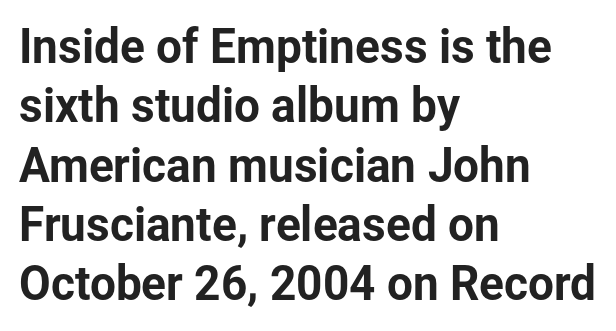
The image shows 46 px sans-serif type, upright; set left-aligned, normal line spacing (1.29x), normal letter spacing, not underlined; low stroke contrast and a medium x-height.
